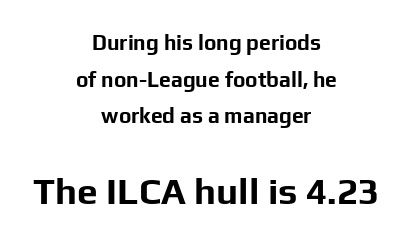
{"serif": "no", "italic": "no", "bold": "yes", "weight": "bold", "width": "normal", "stroke_contrast": "low", "x_height": "medium", "monospaced": "no", "underline": "no", "align": "center", "line_spacing_ratio": 1.74, "letter_spacing": "normal", "letter_spacing_em": 0.0, "larger_block": "second", "size_ratio": 1.76, "glyph_px": 37}
